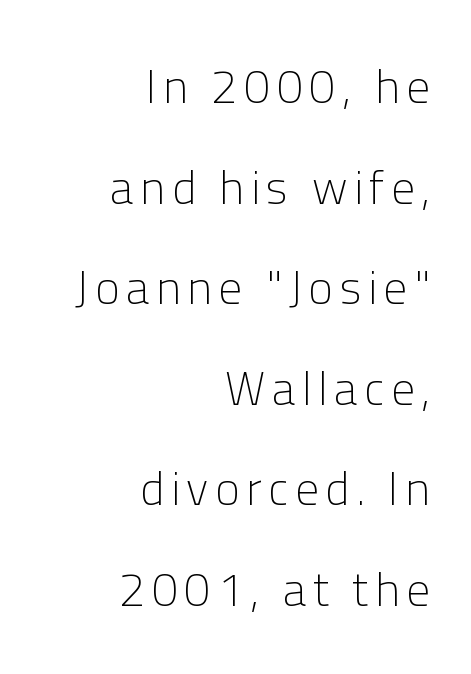
The lines are quadded right. Do the characters align in a grid? No, the font is proportional. This is roman type, the default non-slanted kind. Words float on clear page, feet unadorned. Check where the strokes stop: nothing finishes them off — pure sans. Compared with typical paragraphs, the rows here are farther apart.
